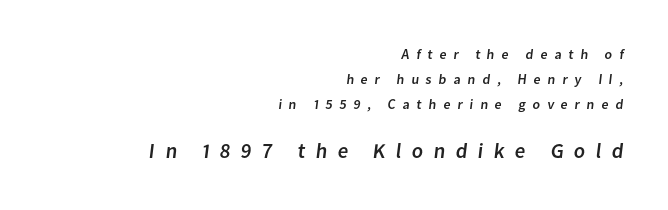
Q: Is the text underlined? A: No.
Q: How is the paragraph aligned? A: Right-aligned.
Q: Is the spacing between letters normal or unusually wide? A: Unusually wide.
Q: Which block of text is set in a larger size, the first (top) or the second (bottom)? A: The second (bottom) one.
